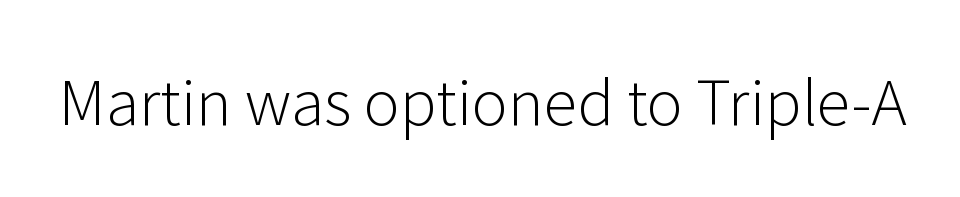
{"serif": "no", "italic": "no", "bold": "no", "weight": "light", "width": "normal", "stroke_contrast": "low", "x_height": "medium", "monospaced": "no", "underline": "no", "letter_spacing": "normal", "letter_spacing_em": 0.0, "glyph_px": 61}
